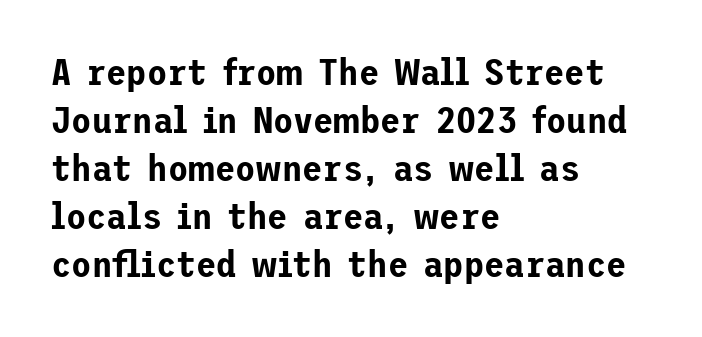
The image shows 37 px sans-serif type, upright; set left-aligned, normal line spacing (1.3x), normal letter spacing, not underlined; low stroke contrast and a medium x-height.
